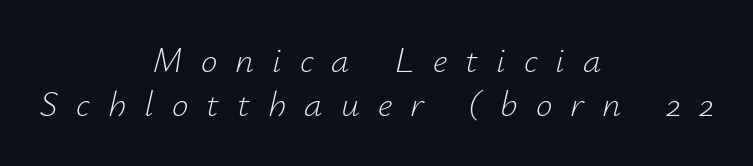
{"italic": "yes", "lean": "right", "slant_degrees": 12, "bold": "no", "weight": "light", "width": "normal", "stroke_contrast": "low", "x_height": "small", "monospaced": "no", "underline": "no", "align": "center", "line_spacing_ratio": 1.19, "letter_spacing": "wide", "letter_spacing_em": 0.49, "glyph_px": 37}
